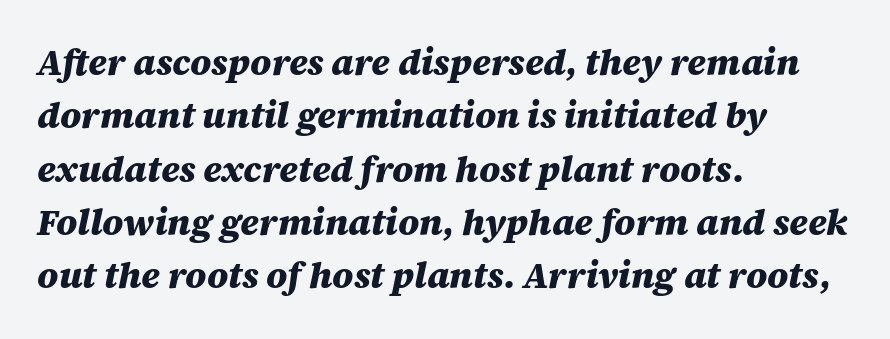
Q: Is the text bold? A: Yes.
Q: Is the text italic (slanted)? A: Yes, it leans right by about 12 degrees.
Q: Is the text underlined? A: No.
Q: How is the paragraph aligned? A: Left-aligned.
Q: Is the spacing between letters normal or unusually wide? A: Normal.
Q: Is the spacing between lines tight, normal or loose? A: Normal.
Q: Width (condensed, normal, or wide)? A: Normal.
Q: Stroke contrast? A: Medium.
Q: x-height? A: Large.
Q: Monospaced? A: No.
